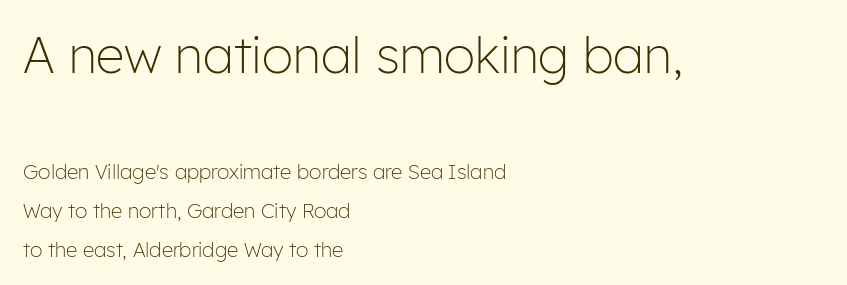
{"serif": "no", "italic": "no", "bold": "no", "weight": "light", "width": "normal", "stroke_contrast": "low", "x_height": "medium", "monospaced": "no", "underline": "no", "align": "left", "line_spacing": "loose", "line_spacing_ratio": 1.93, "letter_spacing": "normal", "letter_spacing_em": 0.0, "larger_block": "first", "size_ratio": 2.5, "glyph_px": 50}
